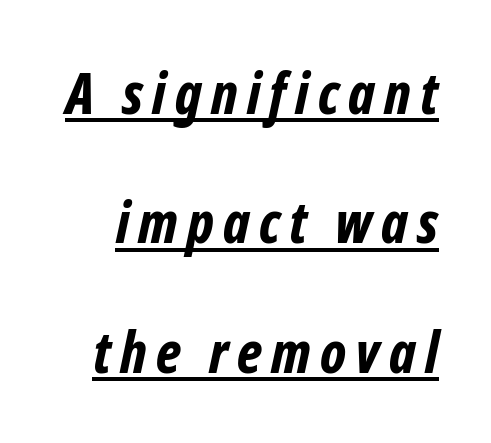
The image shows 57 px bold, condensed type, italic (leaning right); set loose line spacing (2.27x), underlined; low stroke contrast and a medium x-height.
